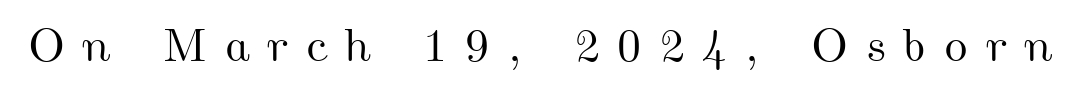
The image shows 47 px wide type; set unusually wide letter spacing (+0.35 em), not underlined; medium stroke contrast and a small x-height.
